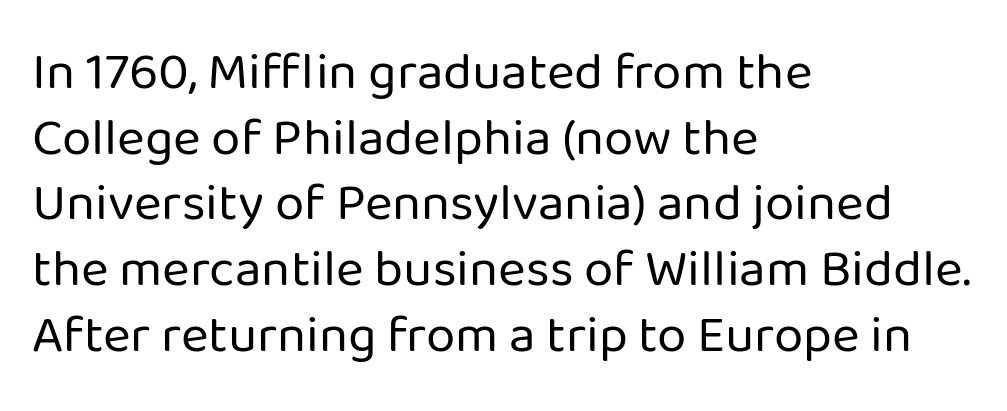
This sample uses a sans-serif face. Summary of weight: not heavy and not bold. The lines in this sample share a left origin and differ only in where they stop. Compared with typical body copy, the letter spacing here is the same. You can tell it's not italic because the verticals are truly vertical. Here the designer chose a conventional face with non-uniform glyph widths.
